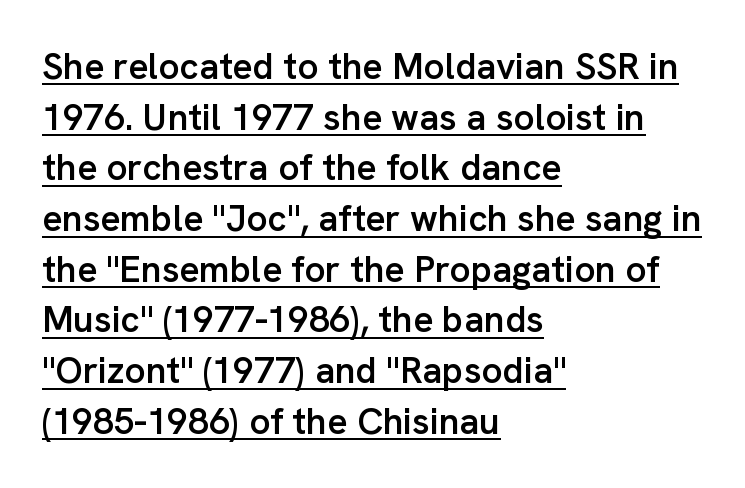
The image shows 37 px semibold sans-serif type, upright; set left-aligned, normal line spacing (1.37x), normal letter spacing, underlined; low stroke contrast and a medium x-height.
